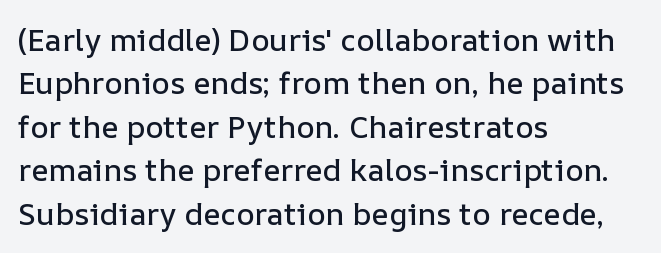
Q: Is the text italic (slanted)? A: No, it is upright.
Q: Is the text underlined? A: No.
Q: How is the paragraph aligned? A: Left-aligned.
Q: Is the spacing between letters normal or unusually wide? A: Normal.
Q: Is the spacing between lines tight, normal or loose? A: Normal.
Q: Width (condensed, normal, or wide)? A: Normal.
Q: Stroke contrast? A: Low.
Q: x-height? A: Medium.
Q: Monospaced? A: No.
